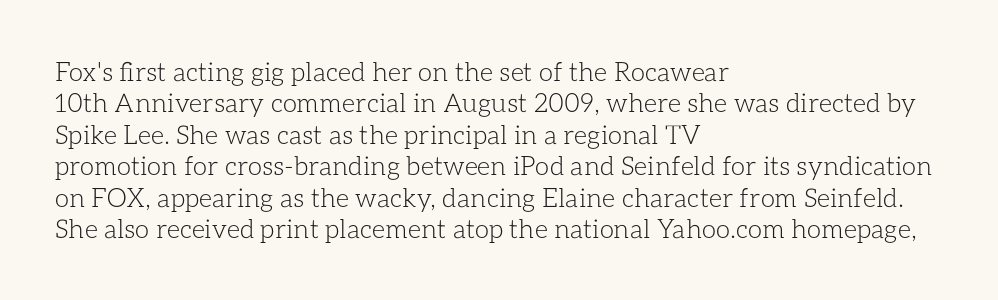
Q: Is the text bold? A: No.
Q: Is the text italic (slanted)? A: No, it is upright.
Q: Is the text underlined? A: No.
Q: How is the paragraph aligned? A: Left-aligned.
Q: Is the spacing between letters normal or unusually wide? A: Normal.
